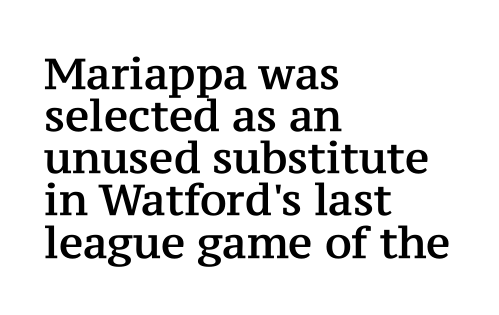
The image shows 43 px serif type, upright; set left-aligned, tight line spacing (0.98x), normal letter spacing, not underlined; medium stroke contrast and a medium x-height.
